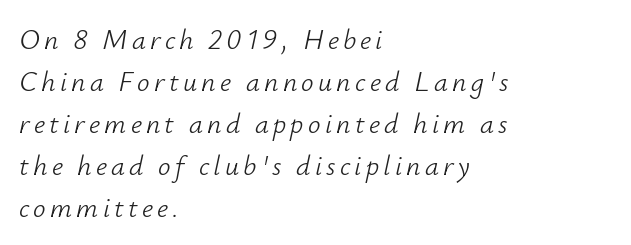
The image shows 28 px light type, italic (leaning right); set left-aligned, normal line spacing (1.5x), not underlined; low stroke contrast and a small x-height.
